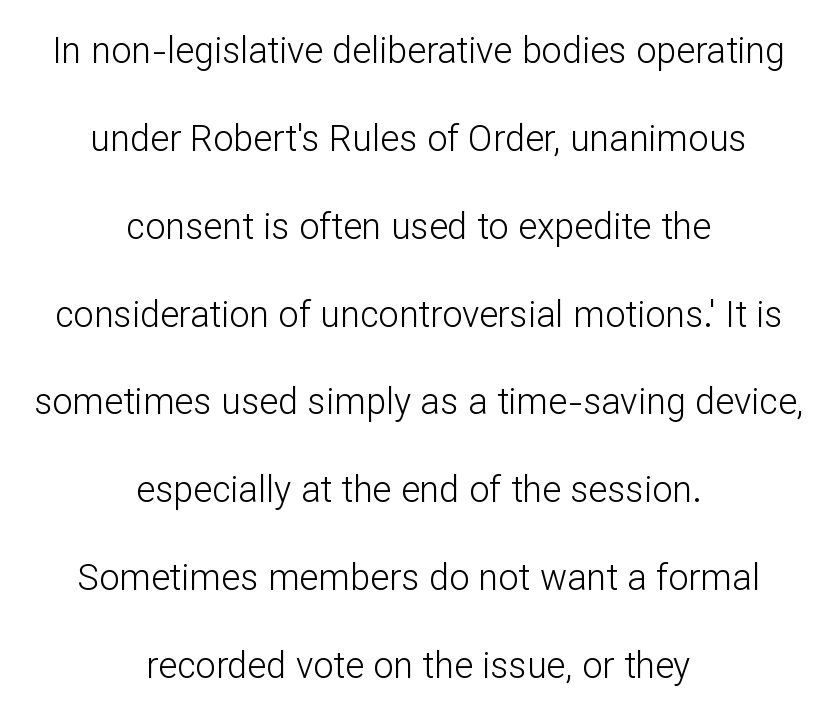
The image shows 36 px light sans-serif type, upright; set centered, loose line spacing (2.44x), normal letter spacing, not underlined; low stroke contrast and a medium x-height.
